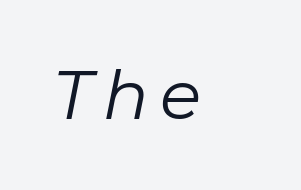
Rule under the text: the space is simply empty. These lines were composed using italics. Is this a heavy cut? Hardly; it is regular or lighter. Here the designer chose a conventional face with non-uniform glyph widths.
